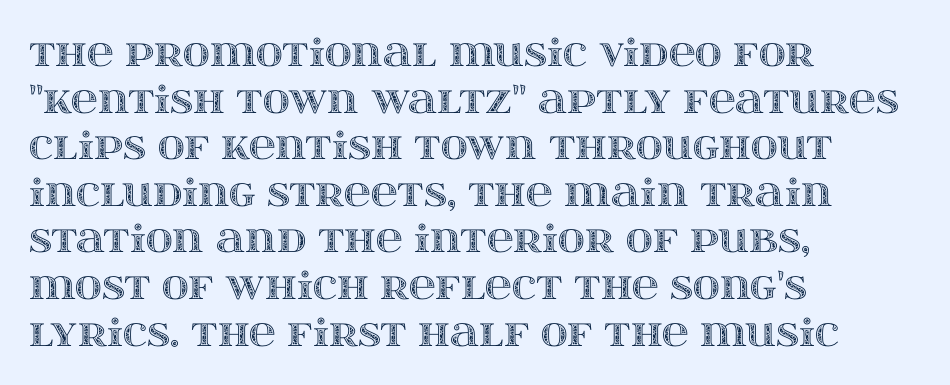
{"italic": "no", "width": "wide", "x_height": "large", "monospaced": "no", "underline": "no", "align": "left", "line_spacing": "normal", "line_spacing_ratio": 1.26, "letter_spacing": "normal", "letter_spacing_em": 0.0, "glyph_px": 37}
